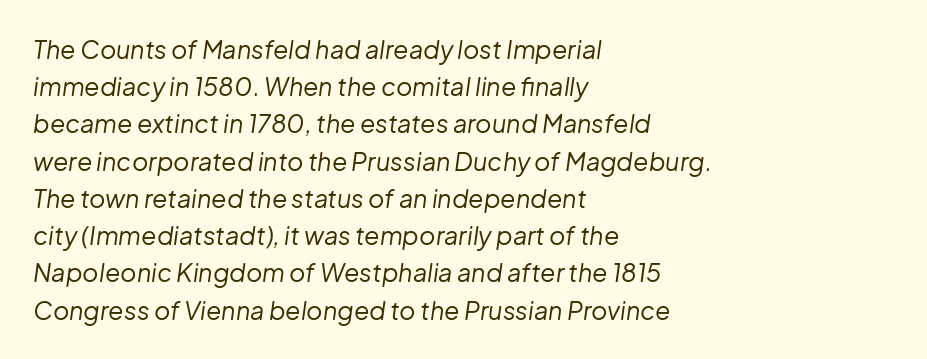
Q: Is the text bold? A: No.
Q: Is the text italic (slanted)? A: Yes, it leans right by about 8 degrees.
Q: Is the text underlined? A: No.
Q: How is the paragraph aligned? A: Left-aligned.
Q: Is the spacing between letters normal or unusually wide? A: Normal.
Q: Is the spacing between lines tight, normal or loose? A: Normal.
